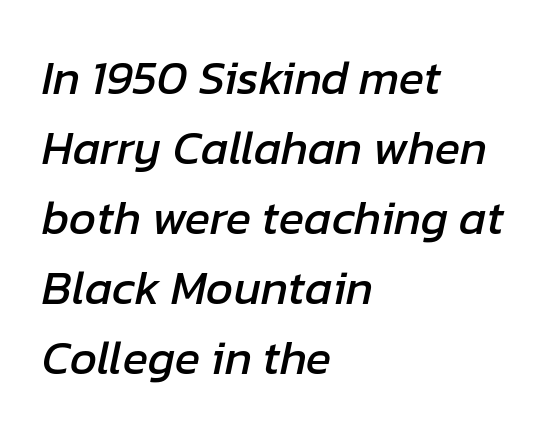
{"italic": "yes", "lean": "right", "slant_degrees": 12, "width": "normal", "stroke_contrast": "low", "x_height": "medium", "monospaced": "no", "underline": "no", "align": "left", "line_spacing": "normal", "line_spacing_ratio": 1.49, "letter_spacing": "normal", "letter_spacing_em": 0.0, "glyph_px": 47}
